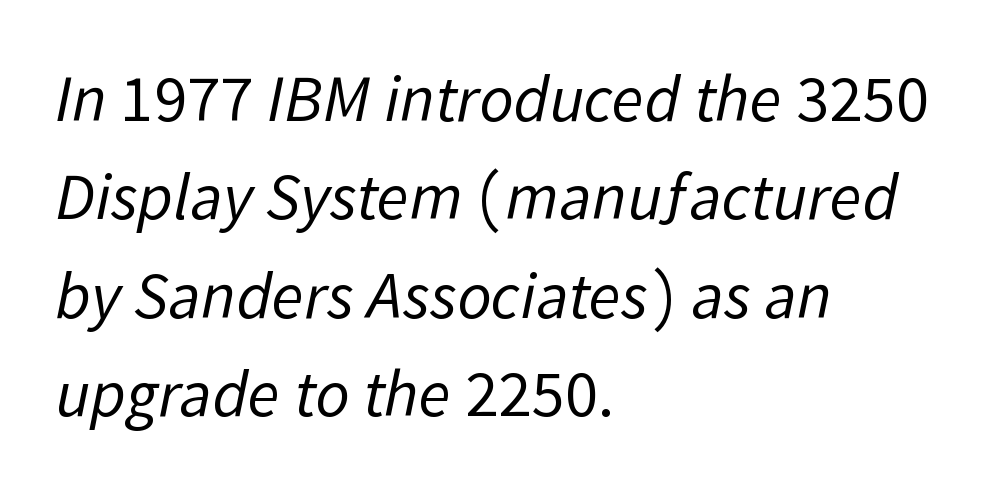
Q: Is the text bold? A: No.
Q: Is the typeface a serif or a sans-serif typeface? A: Sans-serif.
Q: Is the text underlined? A: No.
Q: How is the paragraph aligned? A: Left-aligned.
Q: Is the spacing between letters normal or unusually wide? A: Normal.
Q: Is the spacing between lines tight, normal or loose? A: Normal.
Q: Width (condensed, normal, or wide)? A: Normal.
Q: Stroke contrast? A: Low.
Q: x-height? A: Medium.
Q: Monospaced? A: No.
